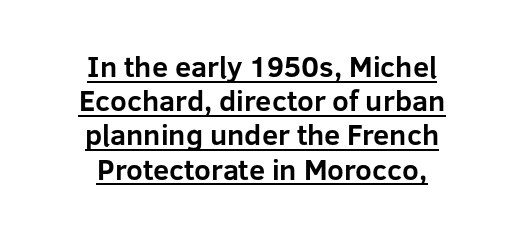
Q: Is the text bold? A: Yes.
Q: Is the text italic (slanted)? A: No, it is upright.
Q: Is the typeface a serif or a sans-serif typeface? A: Sans-serif.
Q: Is the text underlined? A: Yes.
Q: How is the paragraph aligned? A: Centered.
Q: Is the spacing between letters normal or unusually wide? A: Normal.
Q: Width (condensed, normal, or wide)? A: Normal.
Q: Stroke contrast? A: Low.
Q: x-height? A: Medium.
Q: Monospaced? A: No.
